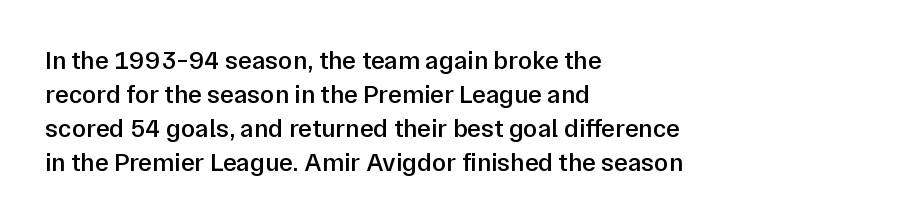
Q: Is the text bold? A: Semi-bold.
Q: Is the text italic (slanted)? A: No, it is upright.
Q: Is the text underlined? A: No.
Q: How is the paragraph aligned? A: Left-aligned.
Q: Is the spacing between letters normal or unusually wide? A: Normal.
Q: Is the spacing between lines tight, normal or loose? A: Normal.
